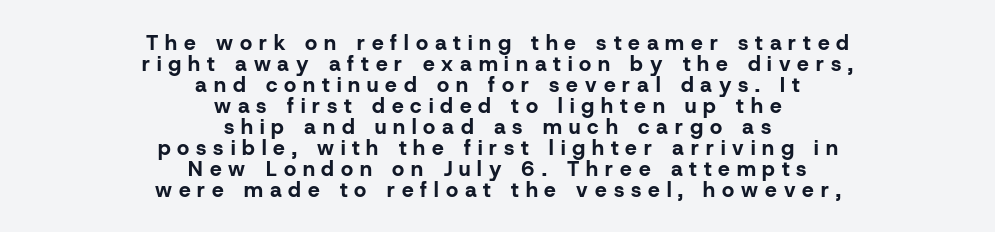
The line texture is sparse and dotted thanks to wide tracking. The leading is snug, giving the passage a crowded texture. Every character sits straight up, as roman type does. The baseline area is clear.
